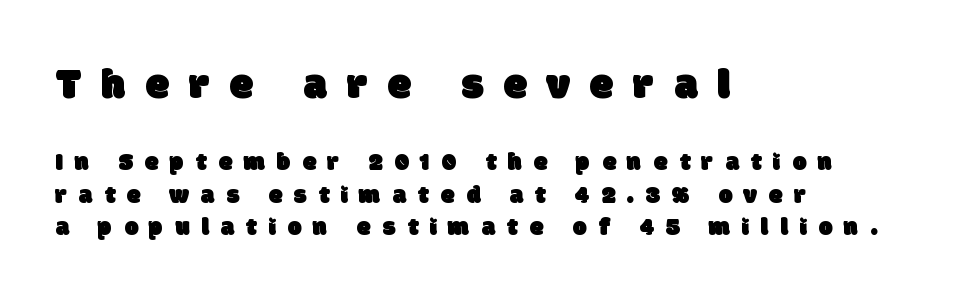
Proportional: the letters do not fall into vertical columns. The glyphs in this specimen are sans serif. Vertical spacing — default. No word sits above an underline. Leftover space on each line is placed entirely after the last word. Size contrast runs from large at the top to small at the bottom.
